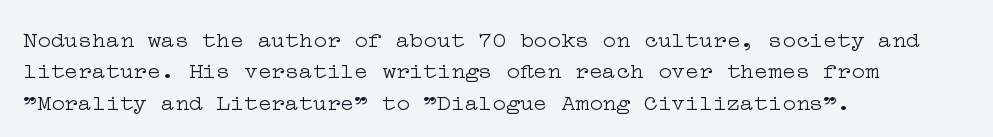
Q: Is the text bold? A: No.
Q: Is the text italic (slanted)? A: No, it is upright.
Q: Is the text underlined? A: No.
Q: How is the paragraph aligned? A: Left-aligned.
Q: Is the spacing between letters normal or unusually wide? A: Normal.
Q: Is the spacing between lines tight, normal or loose? A: Normal.
